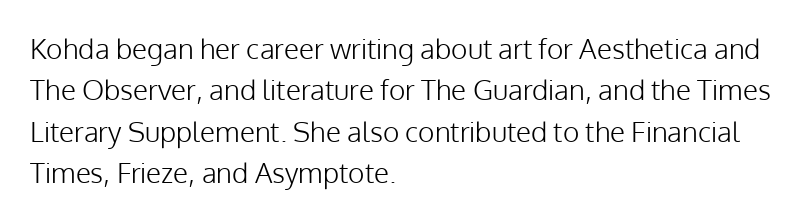
A light-to-regular cut is what we see here. To sum up the face: it is a sans, with no serifs. Looks like regular typesetting: each glyph gets only the width it needs. Unlike italic type, these characters show no tilt at all.
